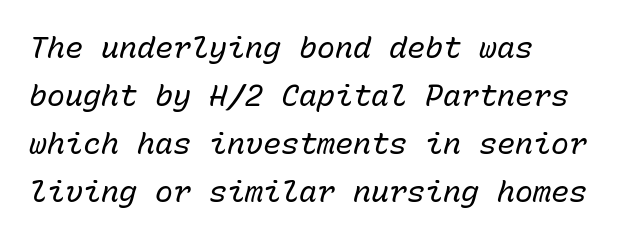
{"italic": "yes", "lean": "right", "slant_degrees": 15, "bold": "no", "weight": "regular", "width": "normal", "stroke_contrast": "low", "x_height": "medium", "monospaced": "yes", "underline": "no", "align": "left", "line_spacing": "normal", "line_spacing_ratio": 1.6, "letter_spacing": "normal", "letter_spacing_em": 0.0, "glyph_px": 30}
